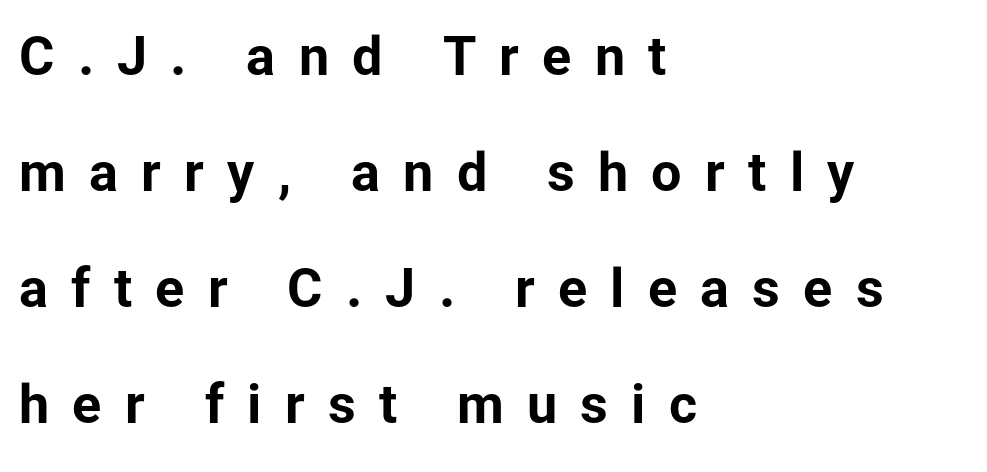
Clear beneath every line of the passage. Is this a sans? Yes — the strokes have no serifs. This sample has the flowing, uneven cadence of proportional lettering. The face used here has the dense, thick strokes of a bold. A roman cut, with each character standing at attention.
